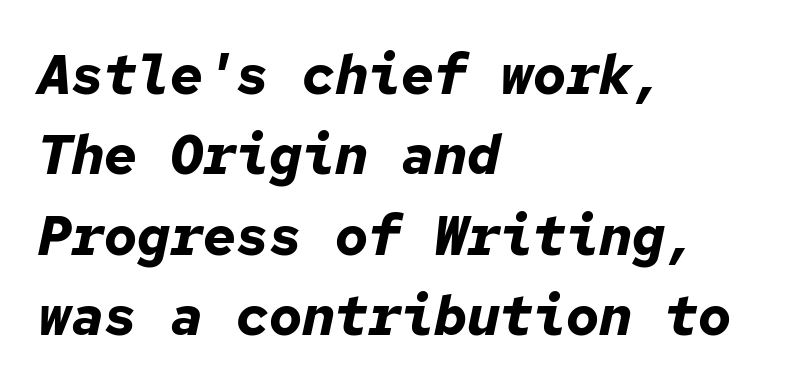
{"italic": "yes", "lean": "right", "slant_degrees": 12, "bold": "yes", "weight": "bold", "width": "normal", "stroke_contrast": "low", "x_height": "medium", "monospaced": "yes", "underline": "no", "align": "left", "line_spacing": "normal", "line_spacing_ratio": 1.46, "letter_spacing": "normal", "letter_spacing_em": 0.0, "glyph_px": 55}
